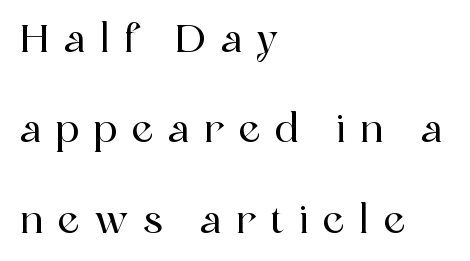
{"serif": "yes", "italic": "no", "width": "normal", "x_height": "medium", "monospaced": "no", "underline": "no", "align": "left", "line_spacing": "loose", "line_spacing_ratio": 2.32, "letter_spacing": "wide", "letter_spacing_em": 0.37, "glyph_px": 39}
